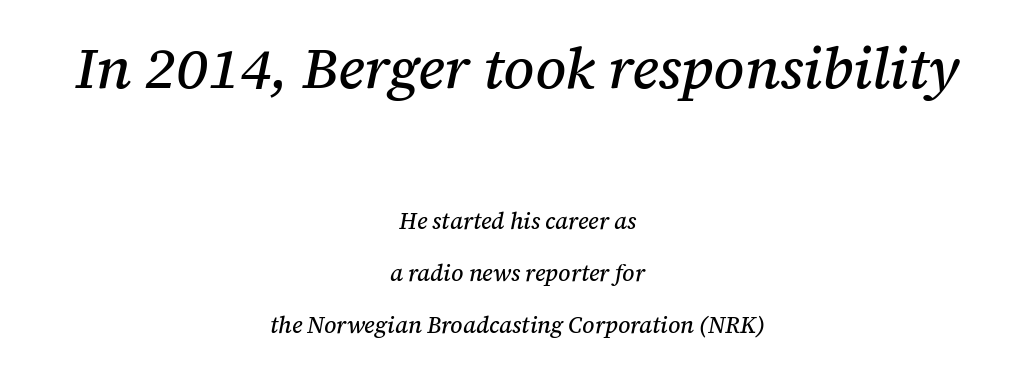
Q: Is the text italic (slanted)? A: Yes, it leans right by about 12 degrees.
Q: Is the typeface a serif or a sans-serif typeface? A: Serif.
Q: Is the text underlined? A: No.
Q: How is the paragraph aligned? A: Centered.
Q: Is the spacing between letters normal or unusually wide? A: Normal.
Q: Is the spacing between lines tight, normal or loose? A: Loose.
Q: Which block of text is set in a larger size, the first (top) or the second (bottom)? A: The first (top) one.
Q: Width (condensed, normal, or wide)? A: Normal.
Q: Stroke contrast? A: Medium.
Q: x-height? A: Medium.
Q: Monospaced? A: No.
